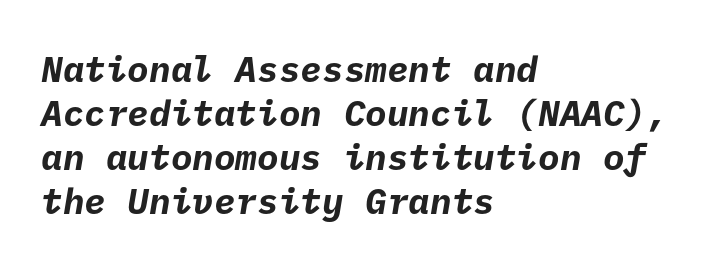
Each glyph is drawn with heavy, bold strokes. Stroke terminals: plain, sans-serif. Anything drawn beneath the words? Only blank space. Standard letterfit; no display-style spreading of the glyphs. The compositor pushed each line to the left boundary.
